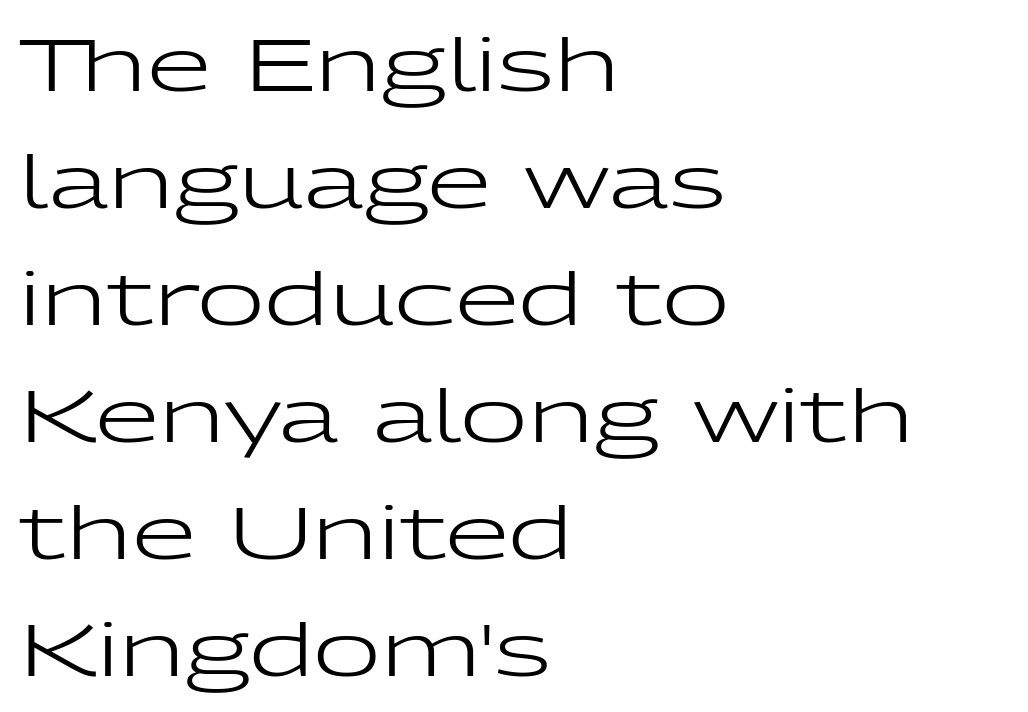
Check under the words: just untouched page. Horizontally, the lines are justified to the leading edge only. The letters carry no serifs — their stems end cleanly without finishing strokes. Words appear dense and cohesive because spacing is normal. Varying glyph widths throughout — classic text-font behaviour.
